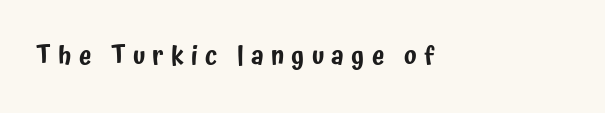
Typeset ragged right — the left edge is the straight one. Anything drawn beneath the words? Only blank space. This is the regular roman posture of the typeface. There is plenty of visible air inserted between adjacent glyphs.
